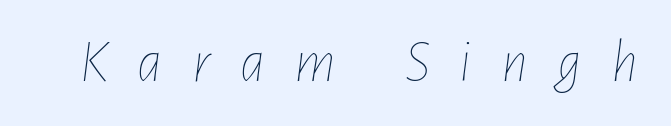
{"italic": "yes", "lean": "right", "slant_degrees": 7, "bold": "no", "weight": "thin", "width": "condensed", "stroke_contrast": "low", "x_height": "medium", "monospaced": "no", "underline": "no", "letter_spacing": "wide", "letter_spacing_em": 0.49, "glyph_px": 60}
